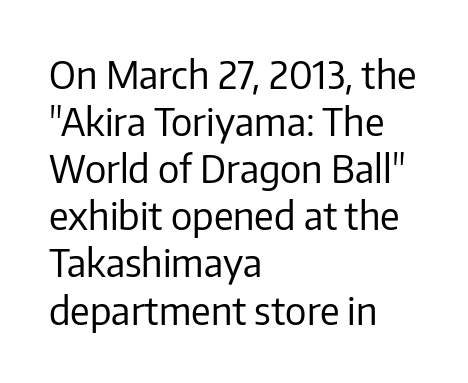
{"serif": "no", "italic": "no", "bold": "no", "weight": "regular", "width": "normal", "stroke_contrast": "low", "x_height": "medium", "monospaced": "no", "underline": "no", "align": "left", "line_spacing_ratio": 1.24, "letter_spacing": "normal", "letter_spacing_em": 0.0, "glyph_px": 38}
